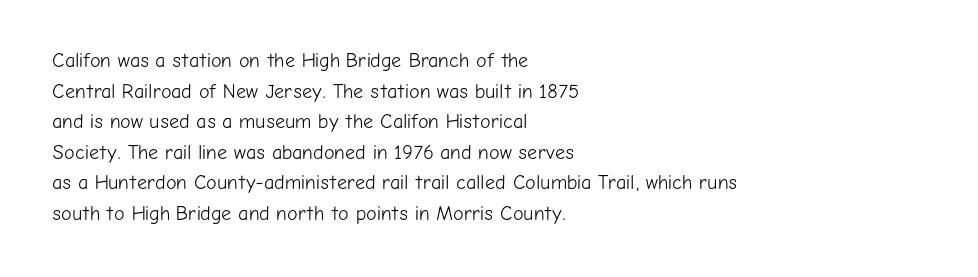
Q: Is the text bold? A: No.
Q: Is the text italic (slanted)? A: No, it is upright.
Q: Is the text underlined? A: No.
Q: How is the paragraph aligned? A: Left-aligned.
Q: Is the spacing between letters normal or unusually wide? A: Normal.
Q: Is the spacing between lines tight, normal or loose? A: Normal.
